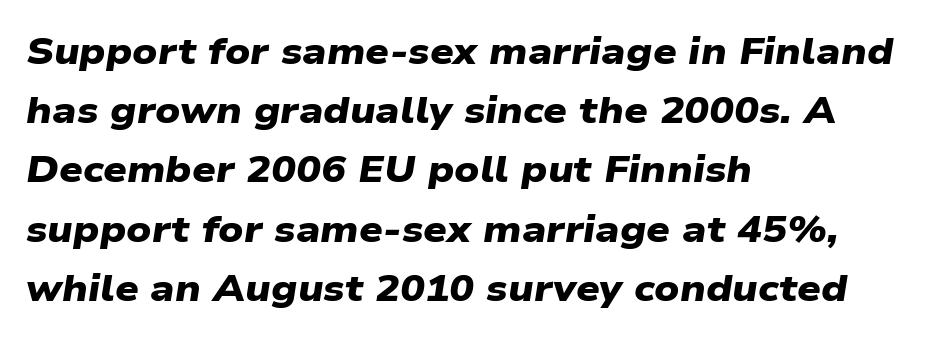
{"serif": "no", "bold": "yes", "weight": "heavy", "width": "wide", "stroke_contrast": "low", "x_height": "medium", "monospaced": "no", "underline": "no", "align": "left", "line_spacing": "normal", "line_spacing_ratio": 1.6, "letter_spacing": "normal", "letter_spacing_em": 0.0, "glyph_px": 37}
